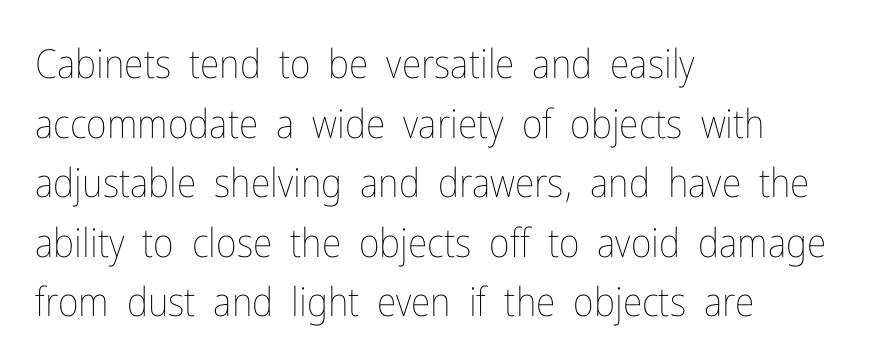
{"italic": "no", "bold": "no", "weight": "thin", "width": "condensed", "stroke_contrast": "low", "x_height": "medium", "monospaced": "no", "underline": "no", "align": "left", "line_spacing": "normal", "line_spacing_ratio": 1.49, "letter_spacing": "normal", "letter_spacing_em": 0.0, "glyph_px": 40}
